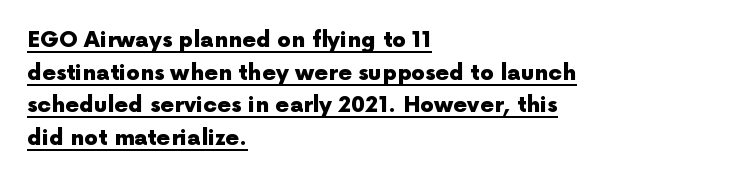
The glyphs are accompanied by a horizontal stroke just below them. Standard letterfit; no display-style spreading of the glyphs. The letters stand straight up with perfectly vertical stems. The lines sit at an ordinary, default distance from one another.
